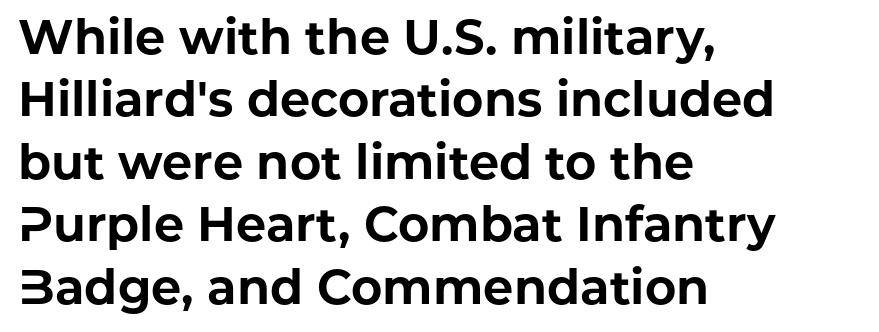
The image shows 48 px bold sans-serif type, upright; set left-aligned, normal line spacing (1.3x), normal letter spacing, not underlined; low stroke contrast and a medium x-height.
